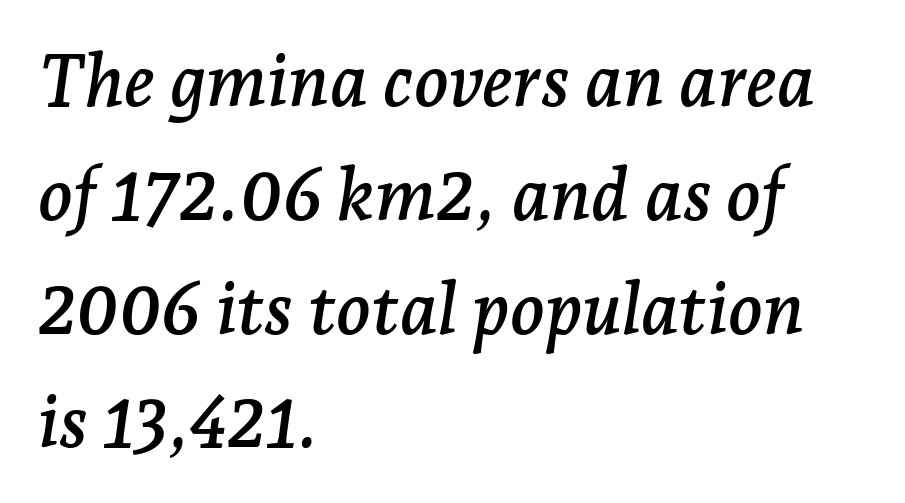
Q: Is the text italic (slanted)? A: Yes, it leans right by about 7 degrees.
Q: Is the typeface a serif or a sans-serif typeface? A: Serif.
Q: Is the text underlined? A: No.
Q: How is the paragraph aligned? A: Left-aligned.
Q: Is the spacing between letters normal or unusually wide? A: Normal.
Q: Is the spacing between lines tight, normal or loose? A: Normal.
Q: Width (condensed, normal, or wide)? A: Normal.
Q: Stroke contrast? A: Low.
Q: x-height? A: Medium.
Q: Monospaced? A: No.
